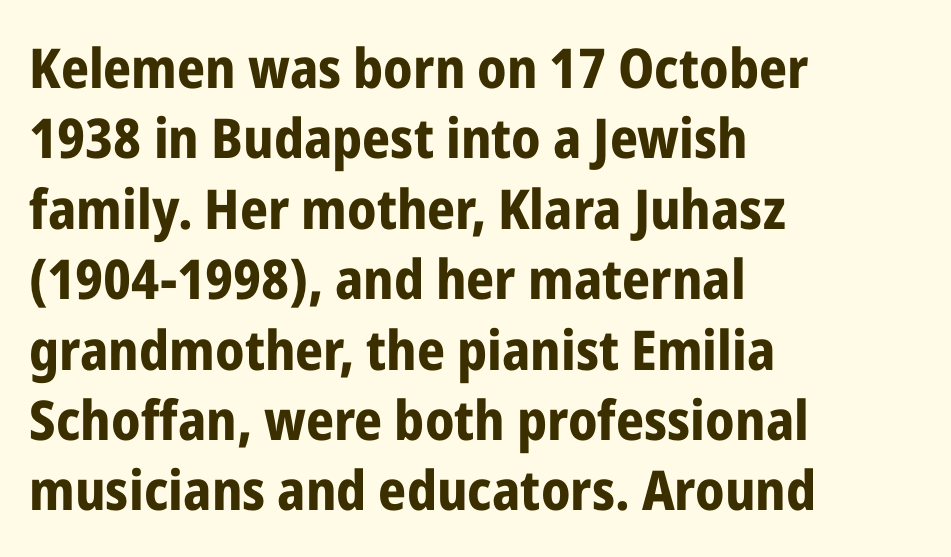
The image shows 55 px bold, condensed sans-serif type, upright; set left-aligned, normal line spacing (1.28x), normal letter spacing, not underlined; low stroke contrast and a medium x-height.
